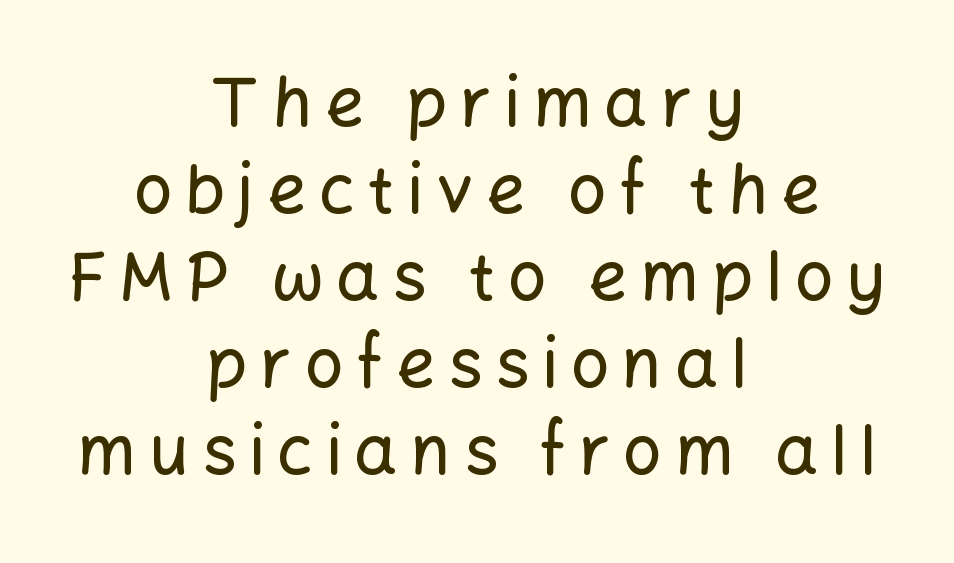
Q: Is the text italic (slanted)? A: No, it is upright.
Q: Is the typeface a serif or a sans-serif typeface? A: Sans-serif.
Q: Is the text underlined? A: No.
Q: How is the paragraph aligned? A: Centered.
Q: Is the spacing between lines tight, normal or loose? A: Normal.
Q: Width (condensed, normal, or wide)? A: Normal.
Q: Stroke contrast? A: Low.
Q: x-height? A: Medium.
Q: Monospaced? A: No.
